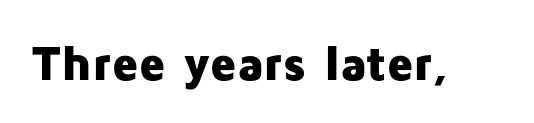
The image shows 49 px heavy sans-serif type, upright; set normal letter spacing, not underlined; low stroke contrast and a medium x-height.
